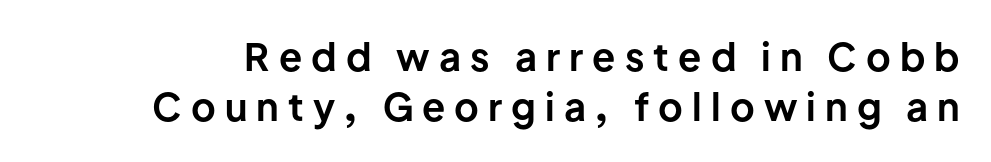
The image shows 38 px bold sans-serif type, upright; set normal line spacing (1.32x), unusually wide letter spacing (+0.24 em), not underlined; low stroke contrast and a medium x-height.
